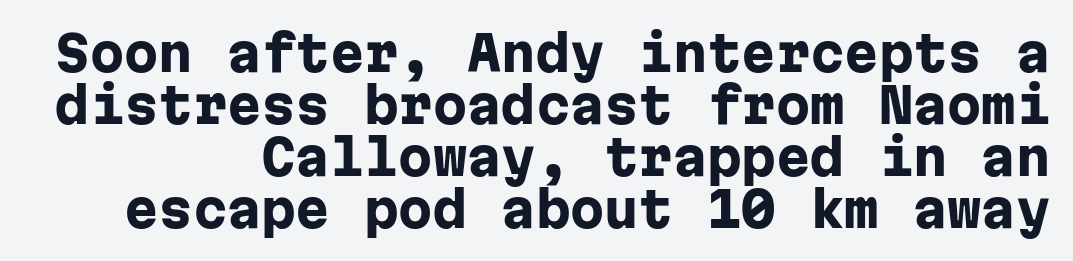
The image shows 49 px heavy sans-serif type, upright, monospaced; set right-aligned, tight line spacing (1.06x), normal letter spacing, not underlined; low stroke contrast and a medium x-height.
